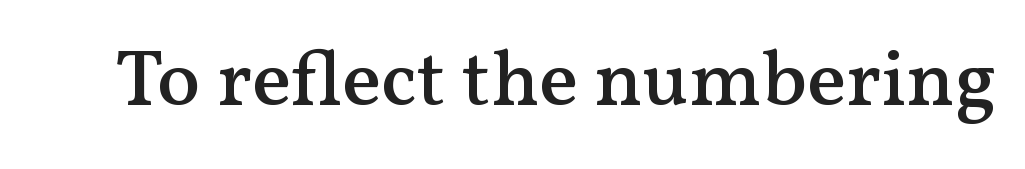
{"serif": "yes", "italic": "no", "bold": "semi", "weight": "semibold", "width": "normal", "stroke_contrast": "medium", "x_height": "medium", "monospaced": "no", "underline": "no", "letter_spacing": "normal", "letter_spacing_em": 0.0, "glyph_px": 80}
